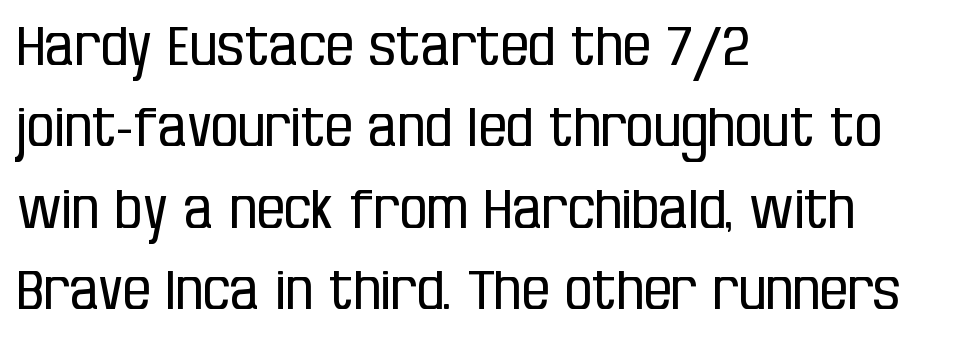
The image shows 55 px regular-weight, condensed sans-serif type, upright; set left-aligned, normal line spacing (1.48x), normal letter spacing, not underlined; low stroke contrast and a large x-height.
